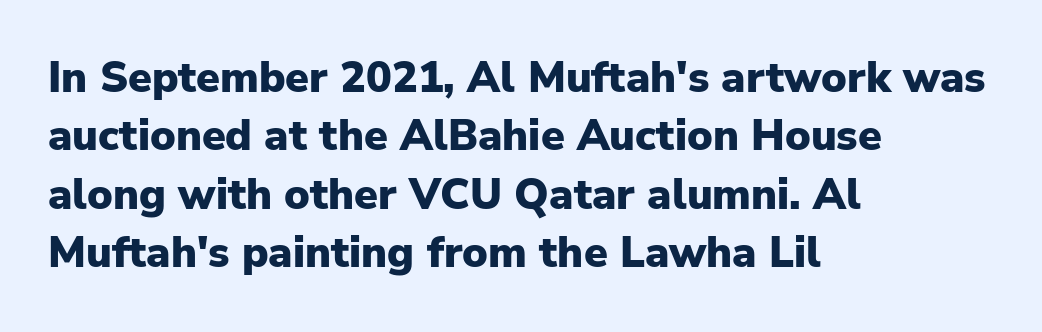
The image shows 43 px heavy sans-serif type, upright; set left-aligned, normal line spacing (1.36x), normal letter spacing, not underlined; low stroke contrast and a medium x-height.
